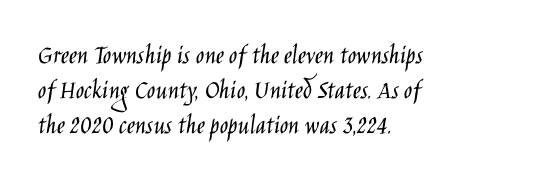
Q: Is the text bold? A: No.
Q: Is the text italic (slanted)? A: Yes.
Q: Is the typeface a serif or a sans-serif typeface? A: Sans-serif.
Q: Is the text underlined? A: No.
Q: How is the paragraph aligned? A: Left-aligned.
Q: Is the spacing between letters normal or unusually wide? A: Normal.
Q: Is the spacing between lines tight, normal or loose? A: Normal.
Q: Width (condensed, normal, or wide)? A: Condensed.
Q: Stroke contrast? A: Low.
Q: x-height? A: Large.
Q: Monospaced? A: No.
